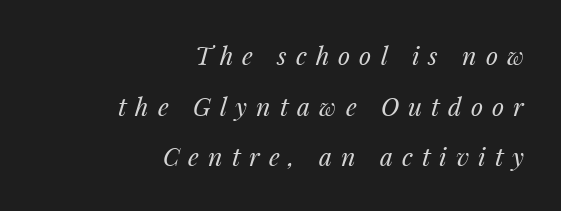
The image shows 25 px text type, italic (leaning right); set right-aligned, loose line spacing (2.03x), unusually wide letter spacing (+0.36 em), not underlined.
